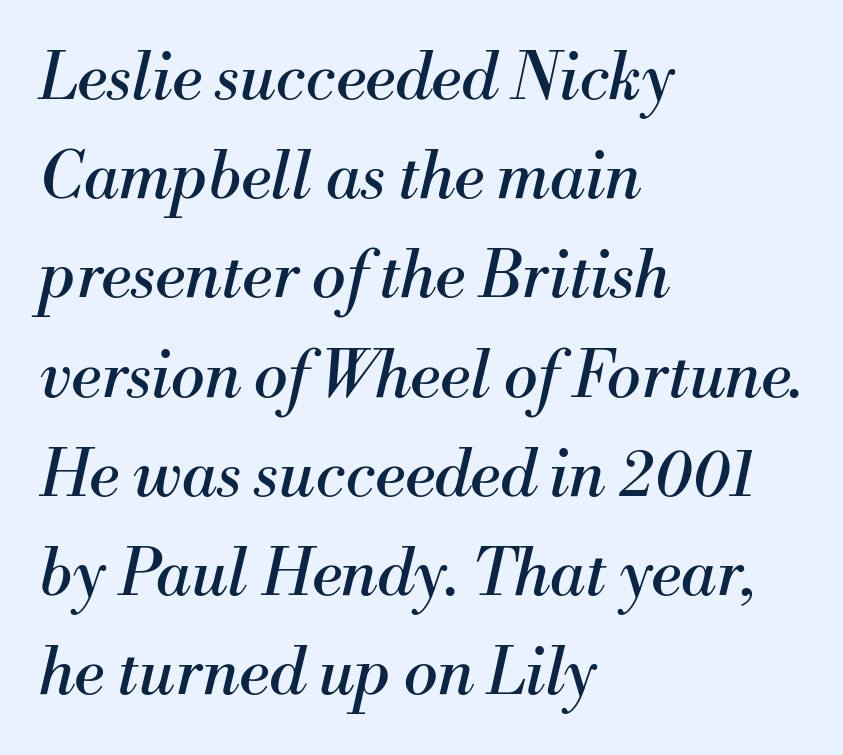
{"serif": "yes", "italic": "yes", "lean": "right", "slant_degrees": 13, "bold": "no", "weight": "regular", "width": "normal", "stroke_contrast": "medium", "x_height": "small", "monospaced": "no", "underline": "no", "align": "left", "line_spacing": "normal", "line_spacing_ratio": 1.55, "letter_spacing": "normal", "letter_spacing_em": 0.0, "glyph_px": 64}
